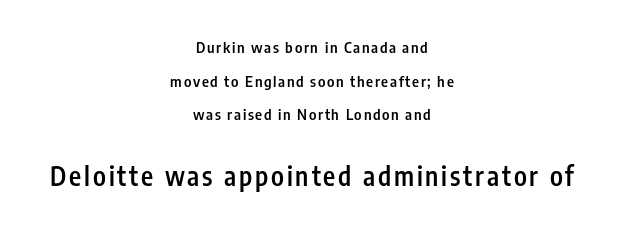
Q: Is the text bold? A: Semi-bold.
Q: Is the text italic (slanted)? A: No, it is upright.
Q: Is the text underlined? A: No.
Q: How is the paragraph aligned? A: Centered.
Q: Is the spacing between lines tight, normal or loose? A: Loose.
Q: Which block of text is set in a larger size, the first (top) or the second (bottom)? A: The second (bottom) one.
